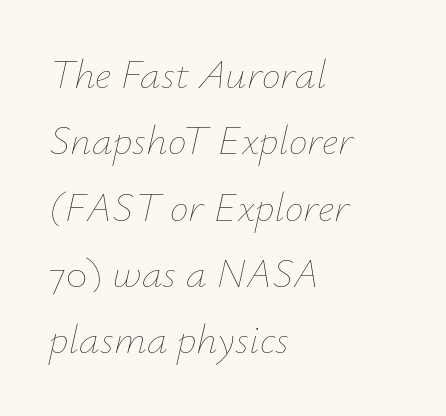
Each letter keeps its own natural width here, so spacing adapts to shape. Slant detected: the letters are inclined. No extra tracking has been applied to these lines. The lines sit at an ordinary, default distance from one another. Is this a heavy cut? Hardly; it is regular or lighter. Descenders hang freely into open space.
